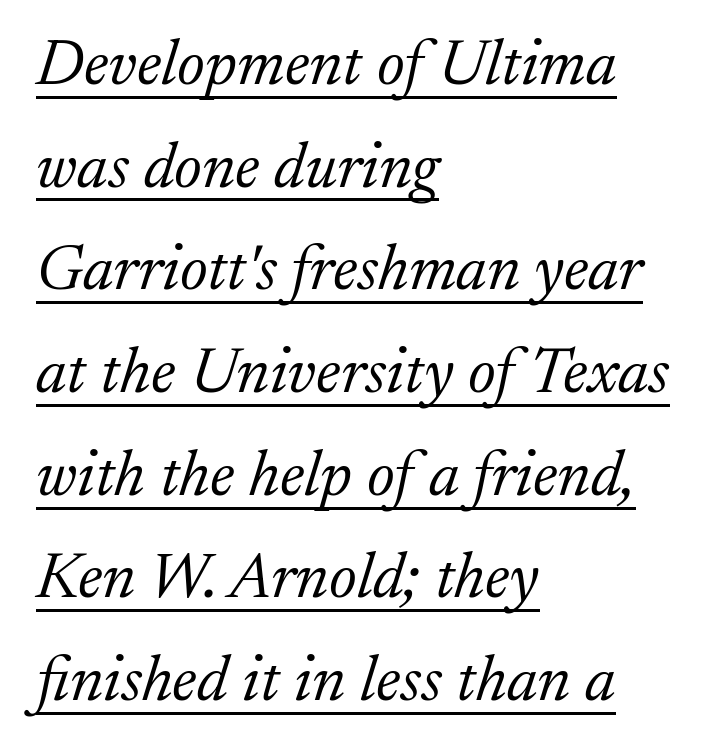
Q: Is the text bold? A: No.
Q: Is the text italic (slanted)? A: Yes, it leans right by about 17 degrees.
Q: Is the typeface a serif or a sans-serif typeface? A: Serif.
Q: Is the text underlined? A: Yes.
Q: How is the paragraph aligned? A: Left-aligned.
Q: Is the spacing between letters normal or unusually wide? A: Normal.
Q: Is the spacing between lines tight, normal or loose? A: Normal.
Q: Width (condensed, normal, or wide)? A: Normal.
Q: Stroke contrast? A: Low.
Q: x-height? A: Medium.
Q: Monospaced? A: No.
